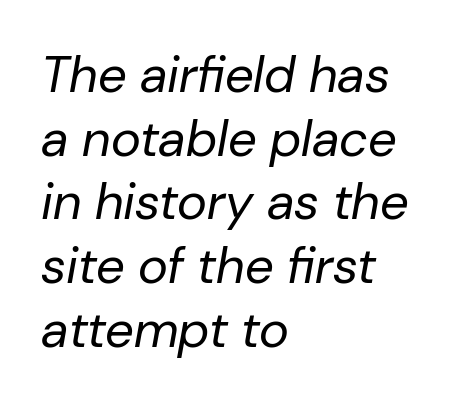
Q: Is the text bold? A: No.
Q: Is the text italic (slanted)? A: Yes, it leans right by about 10 degrees.
Q: Is the text underlined? A: No.
Q: How is the paragraph aligned? A: Left-aligned.
Q: Is the spacing between letters normal or unusually wide? A: Normal.
Q: Is the spacing between lines tight, normal or loose? A: Normal.
Q: Width (condensed, normal, or wide)? A: Normal.
Q: Stroke contrast? A: Low.
Q: x-height? A: Medium.
Q: Monospaced? A: No.
